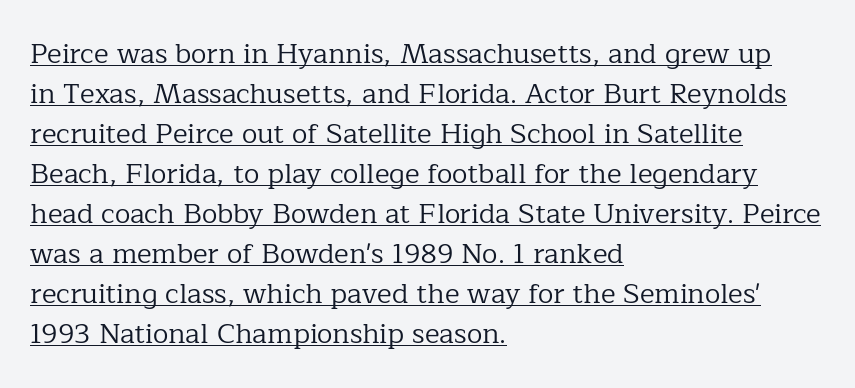
Q: Is the text bold? A: No.
Q: Is the text italic (slanted)? A: No, it is upright.
Q: Is the typeface a serif or a sans-serif typeface? A: Serif.
Q: Is the text underlined? A: Yes.
Q: How is the paragraph aligned? A: Left-aligned.
Q: Is the spacing between letters normal or unusually wide? A: Normal.
Q: Is the spacing between lines tight, normal or loose? A: Normal.
Q: Width (condensed, normal, or wide)? A: Normal.
Q: Stroke contrast? A: Low.
Q: x-height? A: Medium.
Q: Monospaced? A: No.
